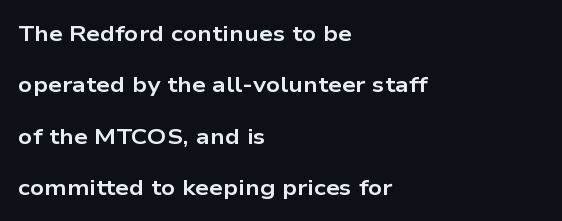
Q: Is the text bold? A: Yes.
Q: Is the text italic (slanted)? A: No, it is upright.
Q: Is the text underlined? A: No.
Q: How is the paragraph aligned? A: Left-aligned.
Q: Is the spacing between letters normal or unusually wide? A: Normal.
Q: Is the spacing between lines tight, normal or loose? A: Loose.
